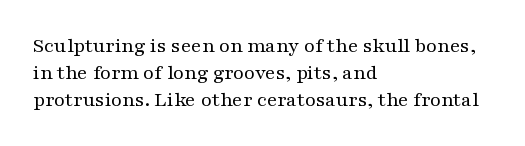
The image shows 21 px text type, upright; set left-aligned, normal line spacing (1.28x), normal letter spacing, not underlined.
